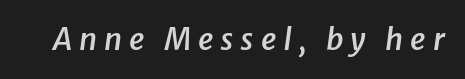
These lines are rendered in a variable-pitch font. Honestly, the letter spacing is so wide it's the main thing you notice. The specimen omits any rule beneath the text block's lines. The strokes are fattened partway — semibold, not bold. This sample uses an oblique cut, with every glyph tilted off the vertical.
